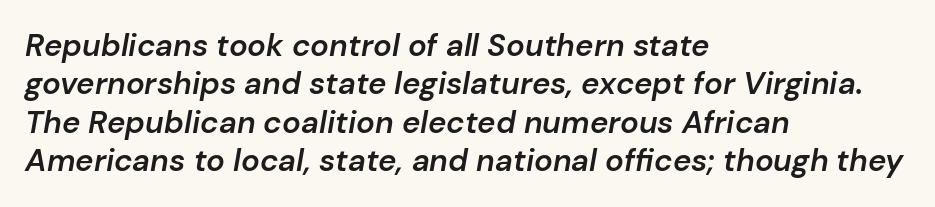
Q: Is the text bold? A: Semi-bold.
Q: Is the text italic (slanted)? A: Yes, it leans right by about 10 degrees.
Q: Is the text underlined? A: No.
Q: How is the paragraph aligned? A: Left-aligned.
Q: Is the spacing between letters normal or unusually wide? A: Normal.
Q: Width (condensed, normal, or wide)? A: Normal.
Q: Stroke contrast? A: Low.
Q: x-height? A: Medium.
Q: Monospaced? A: No.
